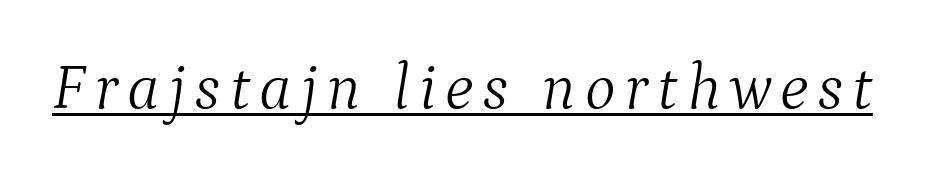
{"serif": "yes", "italic": "yes", "lean": "right", "slant_degrees": 9, "bold": "no", "weight": "light", "width": "normal", "stroke_contrast": "medium", "x_height": "medium", "monospaced": "no", "underline": "yes", "glyph_px": 65}
